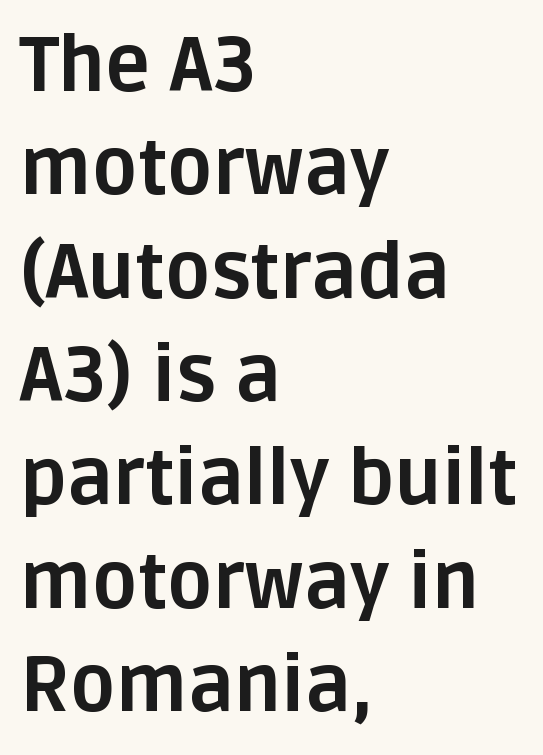
Every character sits straight up, as roman type does. Each line starts at the same left margin while the right side varies. Typographically, this falls in the sans-serif category. A typesetter would call this proportional, since set widths differ per character. As a designer I'd log this as weight 700, bold. The rendering keeps characters at their native spacing.
